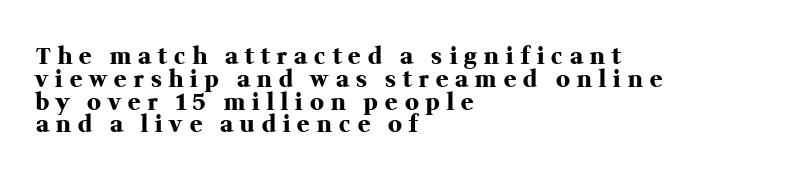
Lines of text with bare space underneath. There is plenty of visible air inserted between adjacent glyphs. Leading is clearly below the norm, producing a dense column. Does the weight exceed regular? Yes, all the way to bold. The compositor pushed each line to the left boundary. Unlike italic type, these characters show no tilt at all.
